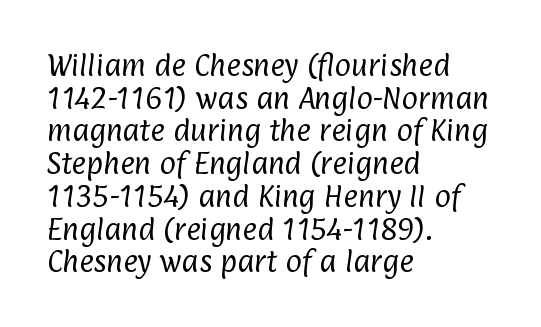
The image shows 25 px text type; set left-aligned, normal line spacing (1.31x), normal letter spacing, not underlined.
